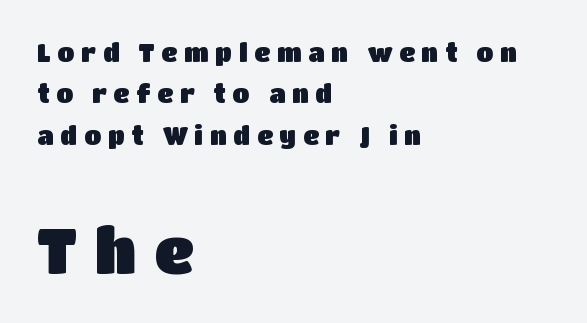
Q: Is the text italic (slanted)? A: No, it is upright.
Q: Is the typeface a serif or a sans-serif typeface? A: Sans-serif.
Q: Is the text underlined? A: No.
Q: How is the paragraph aligned? A: Left-aligned.
Q: Is the spacing between letters normal or unusually wide? A: Unusually wide.
Q: Is the spacing between lines tight, normal or loose? A: Normal.
Q: Which block of text is set in a larger size, the first (top) or the second (bottom)? A: The second (bottom) one.
Q: Width (condensed, normal, or wide)? A: Normal.
Q: Stroke contrast? A: Low.
Q: x-height? A: Large.
Q: Monospaced? A: No.
